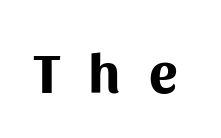
Q: Is the text bold? A: Yes.
Q: Is the text italic (slanted)? A: No, it is upright.
Q: Is the typeface a serif or a sans-serif typeface? A: Sans-serif.
Q: Is the text underlined? A: No.
Q: Is the spacing between letters normal or unusually wide? A: Unusually wide.
Q: Width (condensed, normal, or wide)? A: Normal.
Q: Stroke contrast? A: Medium.
Q: x-height? A: Medium.
Q: Monospaced? A: No.
